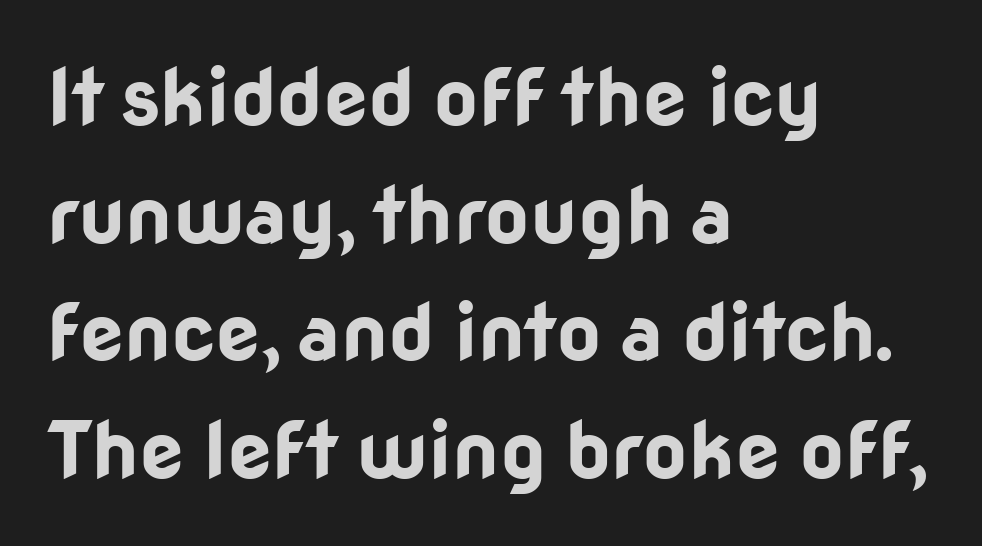
Q: Is the text bold? A: Yes.
Q: Is the text italic (slanted)? A: No, it is upright.
Q: Is the typeface a serif or a sans-serif typeface? A: Sans-serif.
Q: Is the text underlined? A: No.
Q: How is the paragraph aligned? A: Left-aligned.
Q: Is the spacing between letters normal or unusually wide? A: Normal.
Q: Is the spacing between lines tight, normal or loose? A: Normal.
Q: Width (condensed, normal, or wide)? A: Normal.
Q: Stroke contrast? A: Low.
Q: x-height? A: Medium.
Q: Monospaced? A: No.
